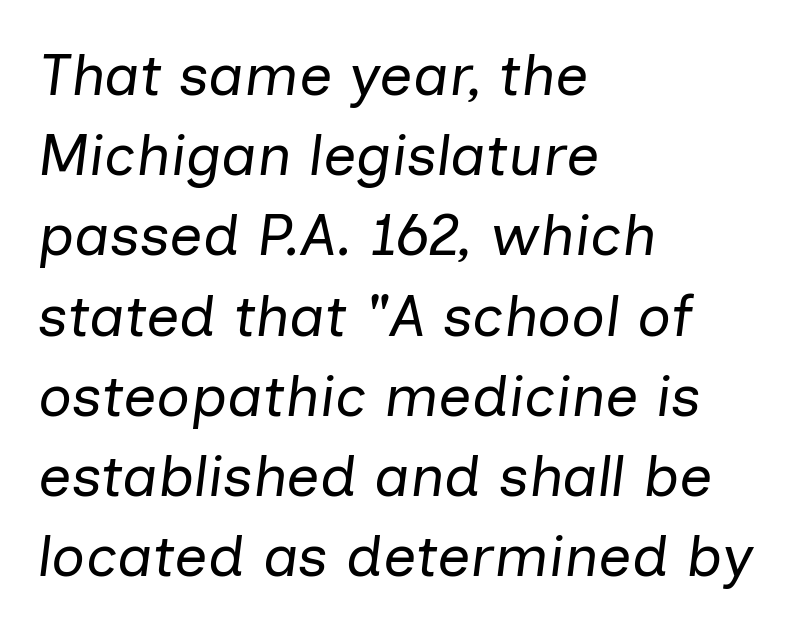
Q: Is the text bold? A: No.
Q: Is the text italic (slanted)? A: Yes, it leans right by about 7 degrees.
Q: Is the text underlined? A: No.
Q: How is the paragraph aligned? A: Left-aligned.
Q: Is the spacing between letters normal or unusually wide? A: Normal.
Q: Is the spacing between lines tight, normal or loose? A: Normal.
Q: Width (condensed, normal, or wide)? A: Normal.
Q: Stroke contrast? A: Low.
Q: x-height? A: Medium.
Q: Monospaced? A: No.
